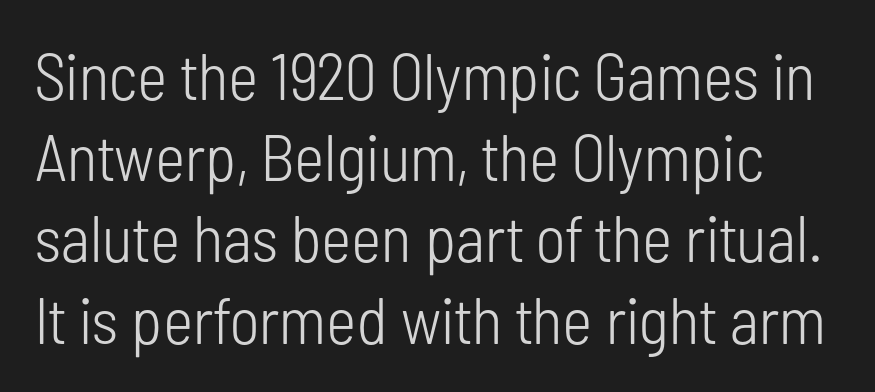
The image shows 65 px light, condensed sans-serif type, upright; set normal line spacing (1.25x), normal letter spacing, not underlined; low stroke contrast and a medium x-height.
